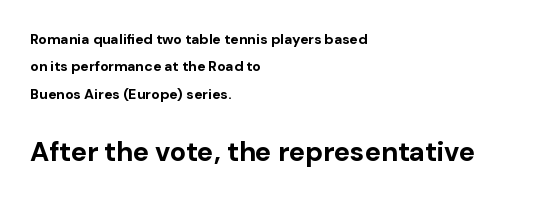
The image shows 27 px bold type, upright; set left-aligned, loose line spacing (1.96x), normal letter spacing, not underlined; the second (bottom) block is 1.93x larger.
